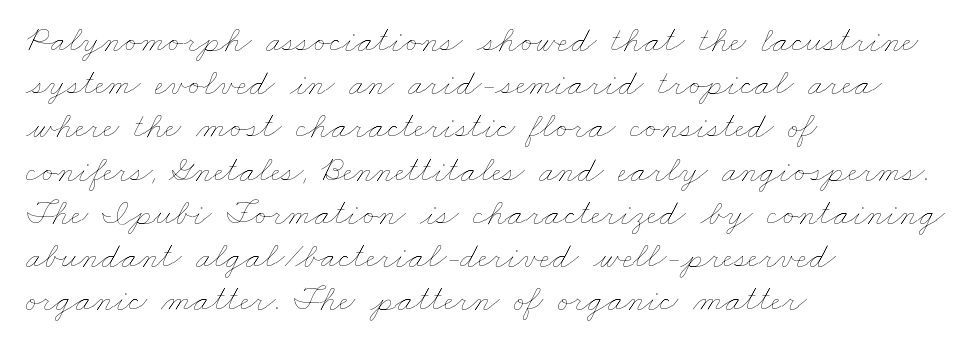
{"bold": "no", "weight": "thin", "width": "wide", "stroke_contrast": "low", "x_height": "small", "monospaced": "no", "underline": "no", "align": "left", "line_spacing_ratio": 1.2, "letter_spacing": "normal", "letter_spacing_em": 0.0, "glyph_px": 36}
